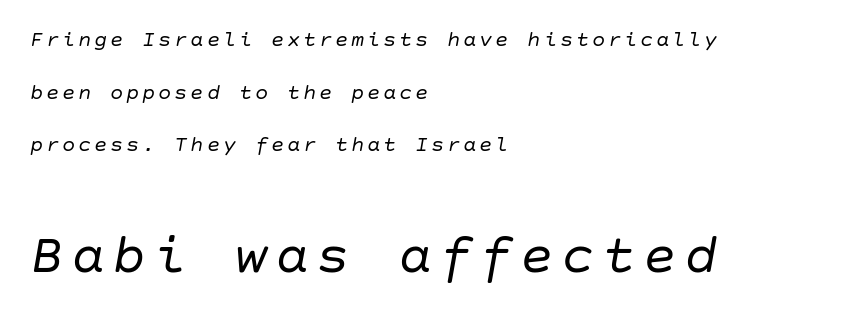
Q: Is the text bold? A: No.
Q: Is the text italic (slanted)? A: Yes, it leans right by about 10 degrees.
Q: Is the text underlined? A: No.
Q: How is the paragraph aligned? A: Left-aligned.
Q: Is the spacing between lines tight, normal or loose? A: Loose.
Q: Which block of text is set in a larger size, the first (top) or the second (bottom)? A: The second (bottom) one.
Q: Width (condensed, normal, or wide)? A: Normal.
Q: Stroke contrast? A: Low.
Q: x-height? A: Large.
